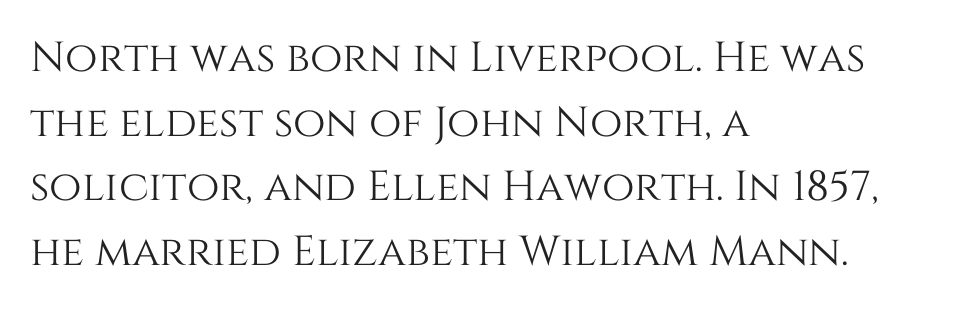
Honestly, the letter spacing is just normal — you wouldn't notice it. Check under the words: just untouched page. Horizontal alignment here is leftward, the default for most running prose. Reading down the column, the eye jumps a familiar distance to each next line. Do the characters align in a grid? No, the font is proportional. Every character sits straight up, as roman type does.
